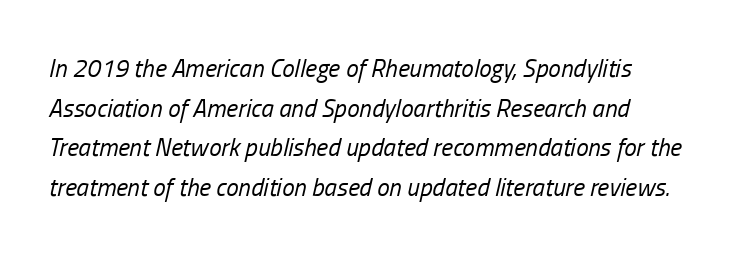
The image shows 25 px text type, italic (leaning right); set normal line spacing (1.59x), normal letter spacing, not underlined.
